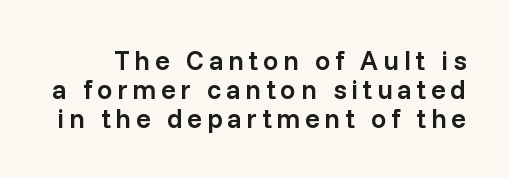
Q: Is the text bold? A: Semi-bold.
Q: Is the text italic (slanted)? A: No, it is upright.
Q: Is the text underlined? A: No.
Q: Is the spacing between lines tight, normal or loose? A: Tight.
